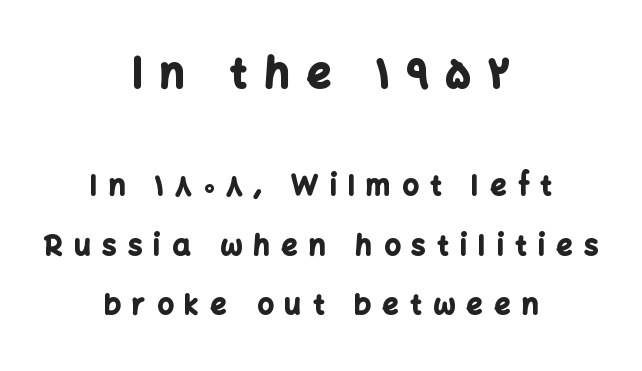
{"serif": "no", "italic": "no", "bold": "yes", "weight": "bold", "width": "normal", "stroke_contrast": "low", "x_height": "medium", "monospaced": "no", "underline": "no", "align": "center", "line_spacing": "loose", "line_spacing_ratio": 2.13, "letter_spacing": "wide", "letter_spacing_em": 0.42, "larger_block": "first", "size_ratio": 1.5, "glyph_px": 42}
